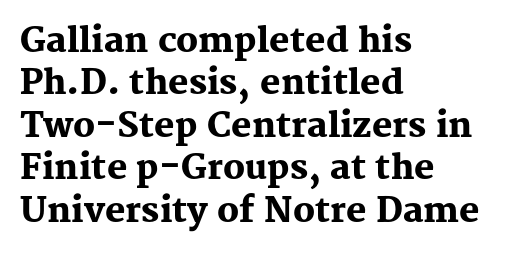
Successive baselines arrive at the customary interval. Here the designer chose a conventional face with non-uniform glyph widths. Check the space under the baseline: it is left empty. Each word holds together tightly as a unit, with standard inter-letter gaps. This rendering employs a face with finishing strokes, i.e., a serif. A roman cut, with each character standing at attention.
